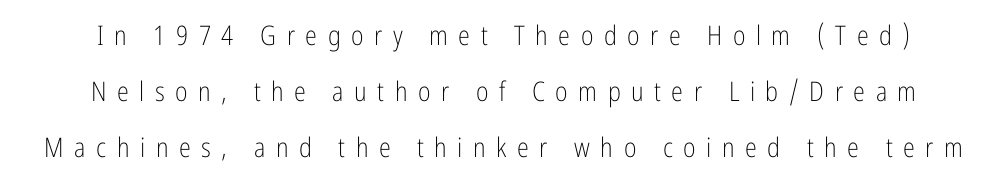
{"italic": "no", "bold": "no", "underline": "no", "align": "center", "line_spacing": "loose", "line_spacing_ratio": 2.08, "letter_spacing": "wide", "letter_spacing_em": 0.39, "glyph_px": 27}
